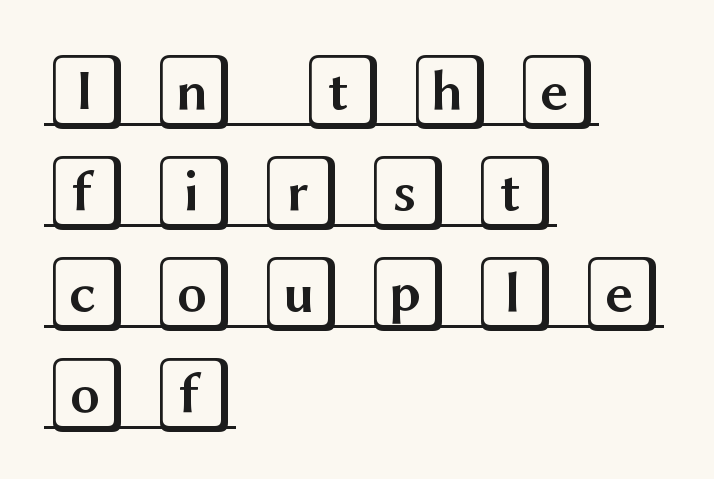
{"italic": "no", "width": "wide", "x_height": "large", "underline": "yes", "align": "left", "line_spacing": "normal", "line_spacing_ratio": 1.31, "letter_spacing": "wide", "letter_spacing_em": 0.29, "glyph_px": 77}
